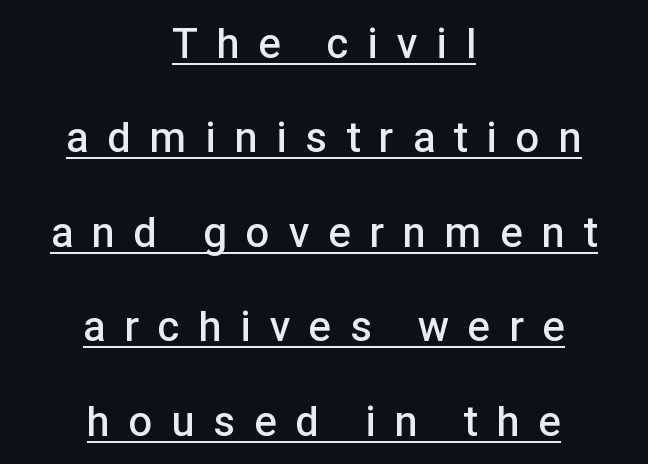
Q: Is the text bold? A: Semi-bold.
Q: Is the text italic (slanted)? A: No, it is upright.
Q: Is the typeface a serif or a sans-serif typeface? A: Sans-serif.
Q: Is the text underlined? A: Yes.
Q: How is the paragraph aligned? A: Centered.
Q: Is the spacing between letters normal or unusually wide? A: Unusually wide.
Q: Is the spacing between lines tight, normal or loose? A: Loose.
Q: Width (condensed, normal, or wide)? A: Normal.
Q: Stroke contrast? A: Low.
Q: x-height? A: Medium.
Q: Monospaced? A: No.
